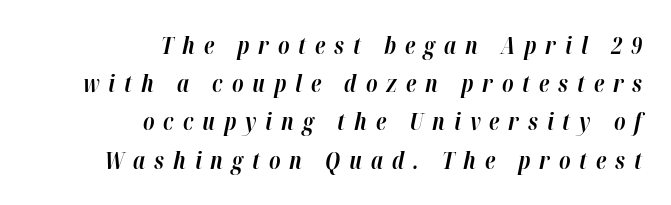
{"italic": "yes", "lean": "right", "slant_degrees": 12, "bold": "yes", "underline": "no", "align": "right", "line_spacing": "normal", "line_spacing_ratio": 1.66, "letter_spacing": "wide", "letter_spacing_em": 0.39, "glyph_px": 23}
